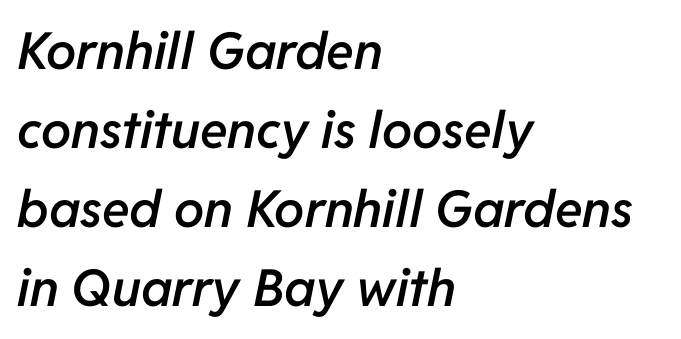
Q: Is the text bold? A: Semi-bold.
Q: Is the text italic (slanted)? A: Yes, it leans right by about 11 degrees.
Q: Is the text underlined? A: No.
Q: How is the paragraph aligned? A: Left-aligned.
Q: Is the spacing between letters normal or unusually wide? A: Normal.
Q: Is the spacing between lines tight, normal or loose? A: Normal.
Q: Width (condensed, normal, or wide)? A: Normal.
Q: Stroke contrast? A: Low.
Q: x-height? A: Medium.
Q: Monospaced? A: No.
